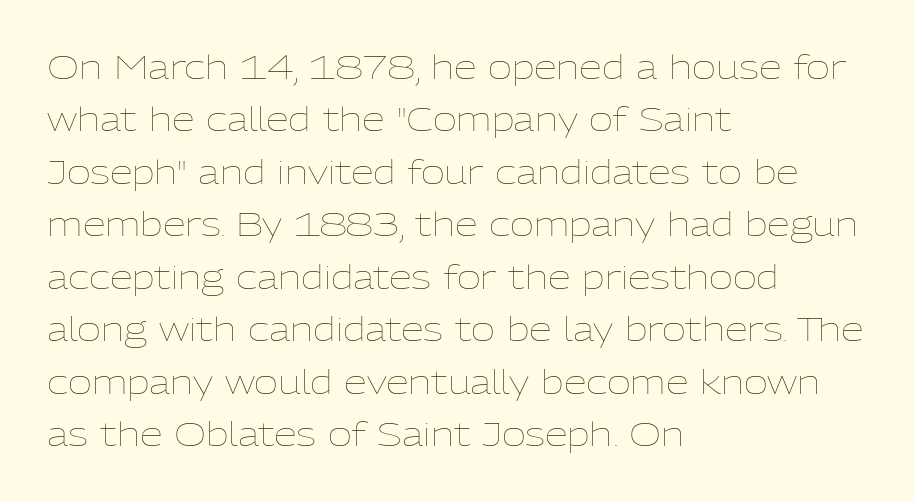
On a weight scale, this lands at 450 or below. Is there much room between lines? A standard amount, neither cramped nor airy. This sample has the flowing, uneven cadence of proportional lettering. Tracking here is standard; glyphs follow each other at the usual distance.
